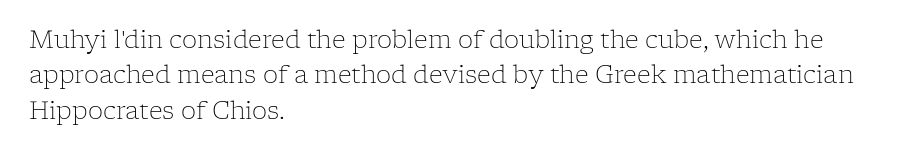
Tracking value appears to be zero — textbook default spacing. Posture: straight, roman, zero tilt. Leftover space on each line is placed entirely after the last word. This is not heavy type; no bold has been used.
